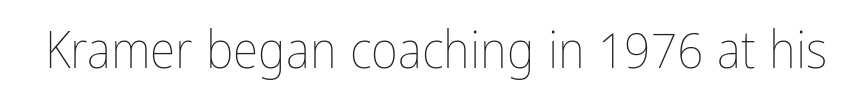
{"italic": "no", "bold": "no", "weight": "thin", "width": "condensed", "stroke_contrast": "low", "x_height": "medium", "monospaced": "no", "underline": "no", "letter_spacing": "normal", "letter_spacing_em": 0.0, "glyph_px": 52}
